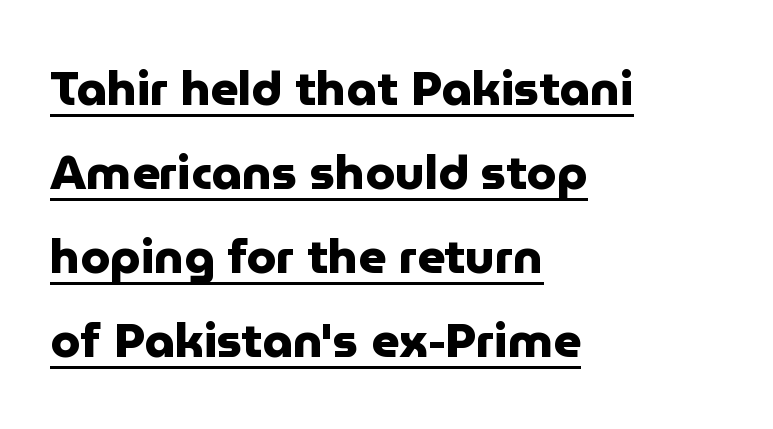
{"serif": "no", "italic": "no", "bold": "yes", "weight": "heavy", "width": "normal", "stroke_contrast": "low", "x_height": "medium", "monospaced": "no", "underline": "yes", "align": "left", "line_spacing_ratio": 1.75, "letter_spacing": "normal", "letter_spacing_em": 0.0, "glyph_px": 48}
